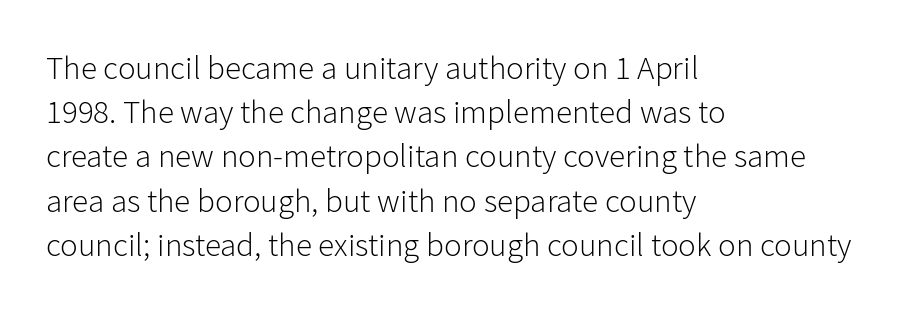
Notice how the passage keeps a crisp vertical edge on the left only. Think of a printed novel: that variable character pitch is what you see here. The designer left line spacing at the default. Students, note that the glyphs here touch the page at normal intervals. Nope, no serifs anywhere on these letters. The weight tops out at a normal text grade.
